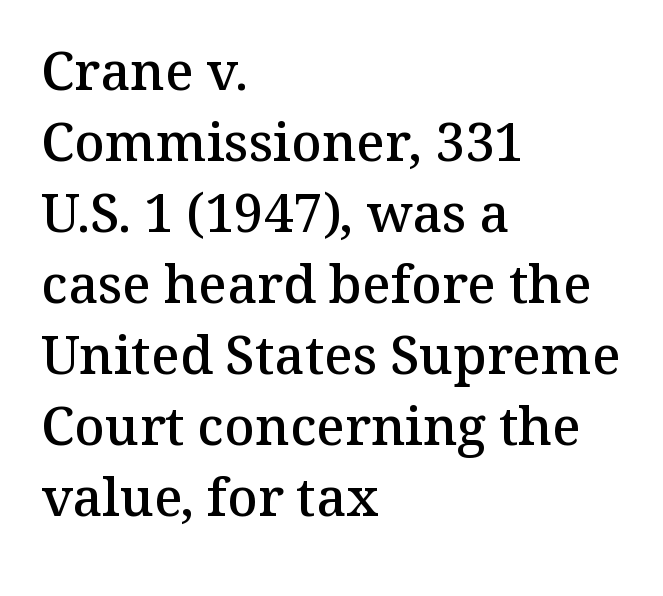
Baseline-to-baseline distance is the conventional proportion of letter height. The font's upright variant was chosen for this text. Which margin do the lines hug? The left one — the right edge is uneven. What weight is shown? A semibold, between regular and bold. This rendering employs a face with finishing strokes, i.e., a serif.
